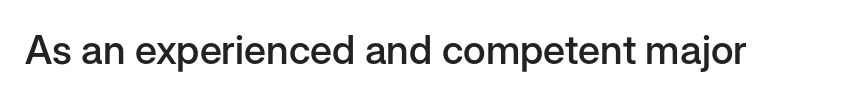
The image shows 40 px semibold sans-serif type, upright; set normal letter spacing, not underlined; low stroke contrast and a medium x-height.
